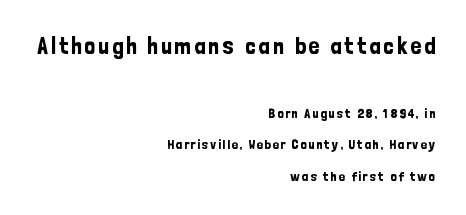
Q: Is the text italic (slanted)? A: No, it is upright.
Q: Is the text underlined? A: No.
Q: How is the paragraph aligned? A: Right-aligned.
Q: Is the spacing between lines tight, normal or loose? A: Loose.
Q: Which block of text is set in a larger size, the first (top) or the second (bottom)? A: The first (top) one.
